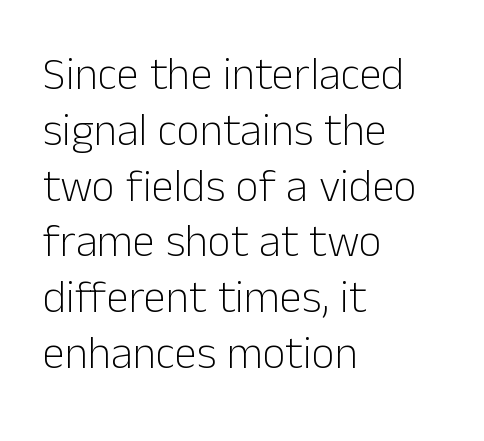
Each letter keeps its own natural width here, so spacing adapts to shape. It's the straight-up-and-down kind of type. The horizontal fit of the characters is conventional and even. One-word summary of the alignment: left. Stems and bowls with no extra thickness — not bold. The baseline area is clear.
